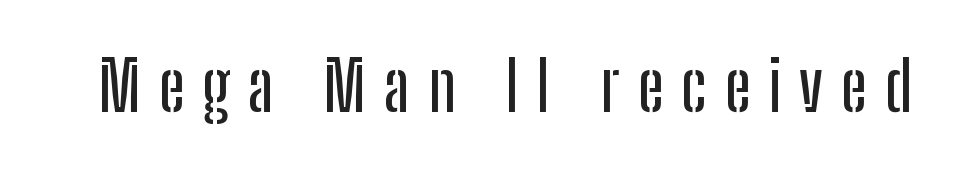
Q: Is the text italic (slanted)? A: No, it is upright.
Q: Is the typeface a serif or a sans-serif typeface? A: Sans-serif.
Q: Is the text underlined? A: No.
Q: Is the spacing between letters normal or unusually wide? A: Unusually wide.
Q: Width (condensed, normal, or wide)? A: Condensed.
Q: Stroke contrast? A: Low.
Q: x-height? A: Medium.
Q: Monospaced? A: No.
